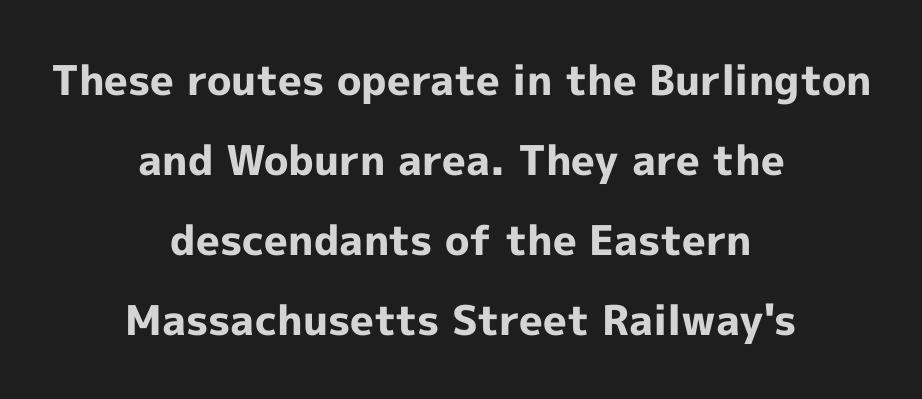
{"serif": "no", "italic": "no", "bold": "yes", "weight": "bold", "width": "normal", "x_height": "medium", "monospaced": "no", "underline": "no", "align": "center", "line_spacing": "loose", "line_spacing_ratio": 1.95, "letter_spacing": "normal", "letter_spacing_em": 0.0, "glyph_px": 41}
